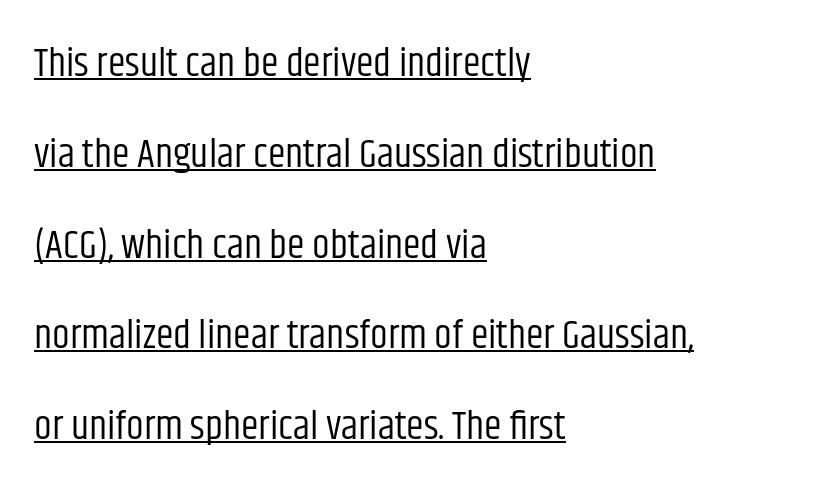
Q: Is the text bold? A: No.
Q: Is the text italic (slanted)? A: No, it is upright.
Q: Is the typeface a serif or a sans-serif typeface? A: Sans-serif.
Q: Is the text underlined? A: Yes.
Q: How is the paragraph aligned? A: Left-aligned.
Q: Is the spacing between letters normal or unusually wide? A: Normal.
Q: Is the spacing between lines tight, normal or loose? A: Loose.
Q: Width (condensed, normal, or wide)? A: Condensed.
Q: Stroke contrast? A: Low.
Q: x-height? A: Large.
Q: Monospaced? A: No.
